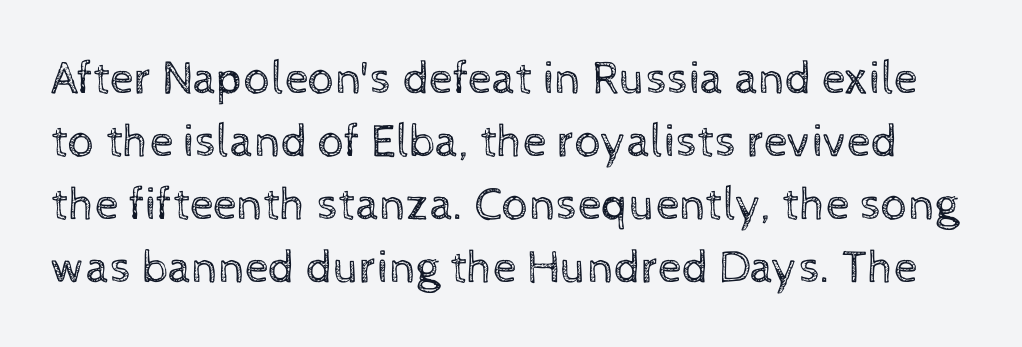
The block of text has a typical density, with ordinary space between rows. Quick note: underline off. Bold? No — there's no thickening of the strokes. Proportional: the letters do not fall into vertical columns. Compared with typical body copy, the letter spacing here is the same. It's the straight-up-and-down kind of type.
